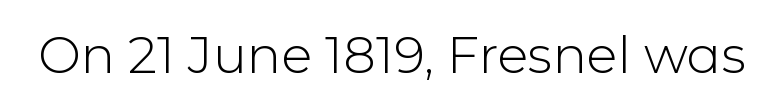
Q: Is the text bold? A: No.
Q: Is the text italic (slanted)? A: No, it is upright.
Q: Is the typeface a serif or a sans-serif typeface? A: Sans-serif.
Q: Is the text underlined? A: No.
Q: Is the spacing between letters normal or unusually wide? A: Normal.
Q: Width (condensed, normal, or wide)? A: Normal.
Q: Stroke contrast? A: Low.
Q: x-height? A: Medium.
Q: Monospaced? A: No.
